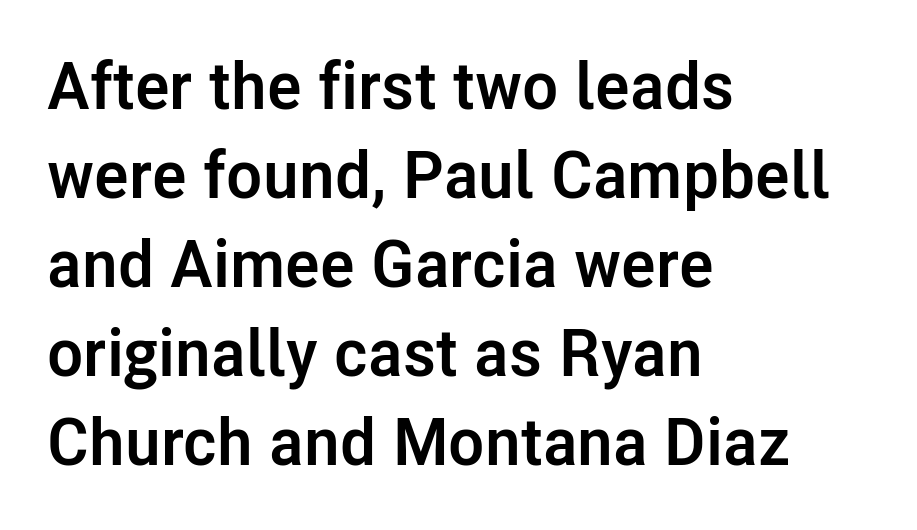
The image shows 66 px semibold sans-serif type, upright; set left-aligned, normal line spacing (1.35x), normal letter spacing, not underlined; low stroke contrast and a medium x-height.
